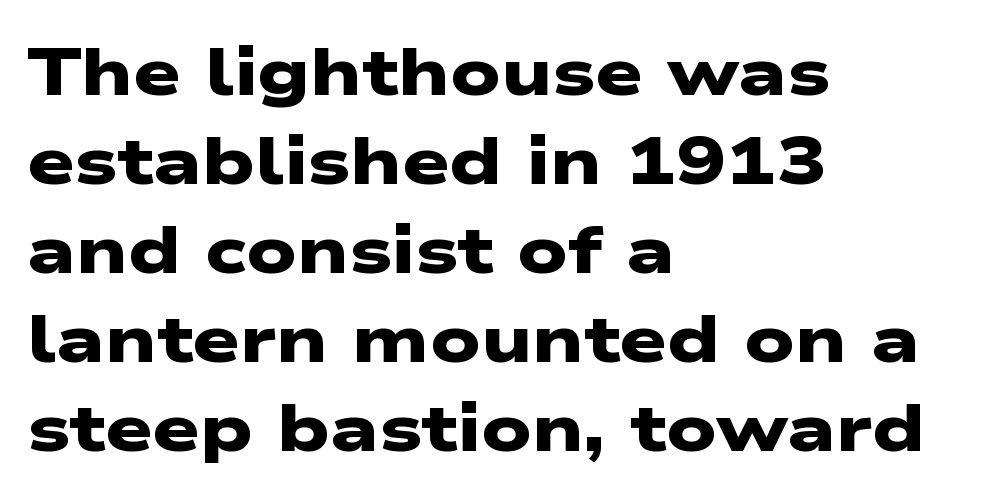
The image shows 67 px heavy, wide sans-serif type; set left-aligned, normal line spacing (1.33x), normal letter spacing, not underlined; low stroke contrast and a medium x-height.
